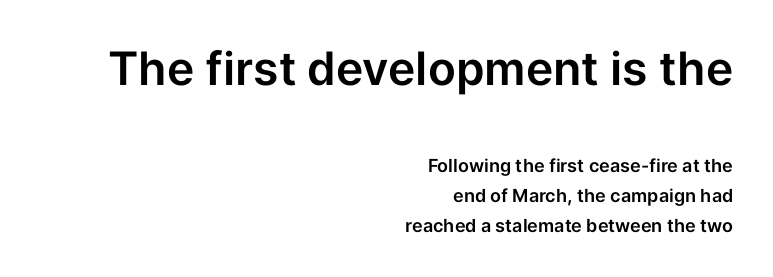
The line texture is even and compact thanks to regular tracking. This sample uses a sans-serif face. Interline gaps are of average width in this sample. The letters stand straight up with perfectly vertical stems. Each letter keeps its own natural width here, so spacing adapts to shape. Has an underline been added? It has not.
